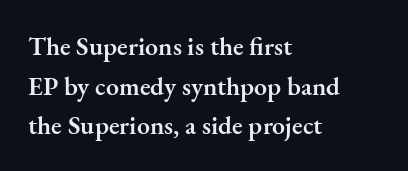
If you measured baseline to baseline, you'd find a middling distance. The typesetting leans somewhat heavy: a semibold. Which margin do the lines hug? The left one — the right edge is uneven. The font's upright variant was chosen for this text.
